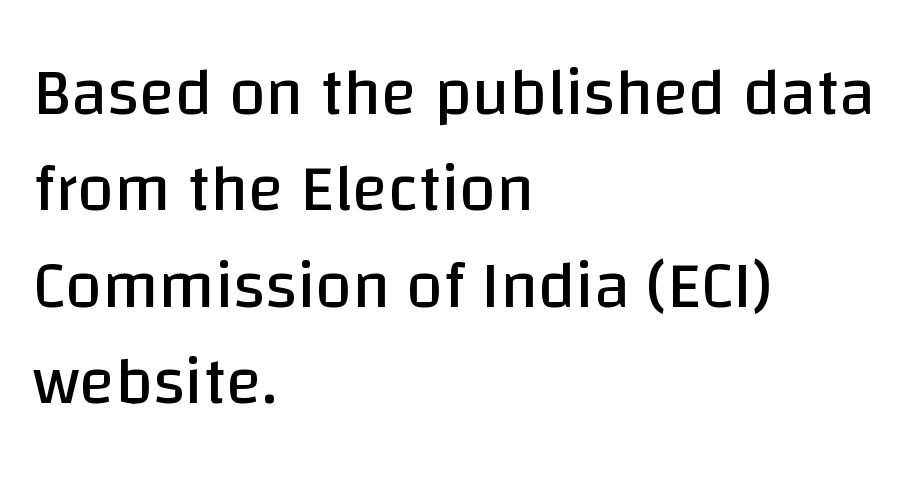
Q: Is the text bold? A: No.
Q: Is the text italic (slanted)? A: No, it is upright.
Q: Is the typeface a serif or a sans-serif typeface? A: Sans-serif.
Q: Is the text underlined? A: No.
Q: How is the paragraph aligned? A: Left-aligned.
Q: Is the spacing between letters normal or unusually wide? A: Normal.
Q: Is the spacing between lines tight, normal or loose? A: Normal.
Q: Width (condensed, normal, or wide)? A: Normal.
Q: Stroke contrast? A: Low.
Q: x-height? A: Large.
Q: Monospaced? A: No.
